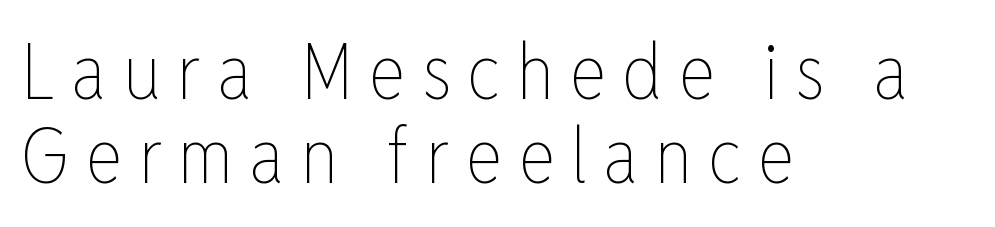
{"italic": "no", "bold": "no", "weight": "thin", "width": "condensed", "stroke_contrast": "low", "x_height": "medium", "monospaced": "no", "underline": "no", "align": "left", "line_spacing": "tight", "line_spacing_ratio": 1.09, "letter_spacing": "wide", "letter_spacing_em": 0.21, "glyph_px": 77}
